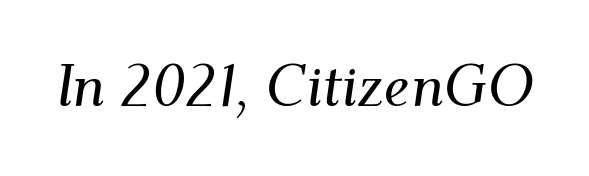
Q: Is the text italic (slanted)? A: Yes, it leans right by about 9 degrees.
Q: Is the typeface a serif or a sans-serif typeface? A: Serif.
Q: Is the text underlined? A: No.
Q: Is the spacing between letters normal or unusually wide? A: Normal.
Q: Width (condensed, normal, or wide)? A: Normal.
Q: Stroke contrast? A: Medium.
Q: x-height? A: Small.
Q: Monospaced? A: No.
